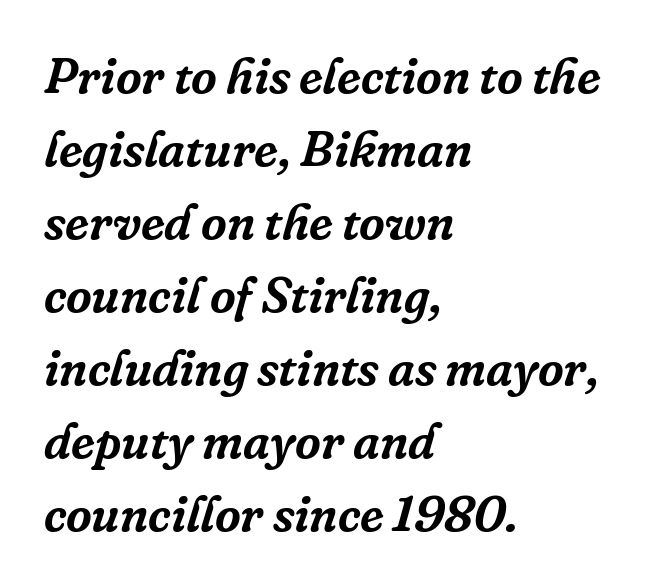
{"serif": "yes", "italic": "yes", "lean": "right", "slant_degrees": 16, "width": "normal", "stroke_contrast": "low", "x_height": "medium", "monospaced": "no", "underline": "no", "align": "left", "line_spacing": "normal", "line_spacing_ratio": 1.46, "letter_spacing": "normal", "letter_spacing_em": 0.0, "glyph_px": 50}
